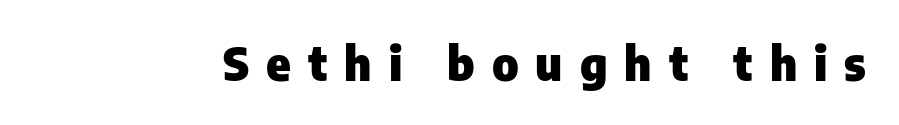
Posture: upright roman. Strong, thick strokes mark this as bold type. Substantial extra tracking has been applied to these lines. These lines are rendered in a variable-pitch font. Is this a sans? Yes — the strokes have no serifs.
